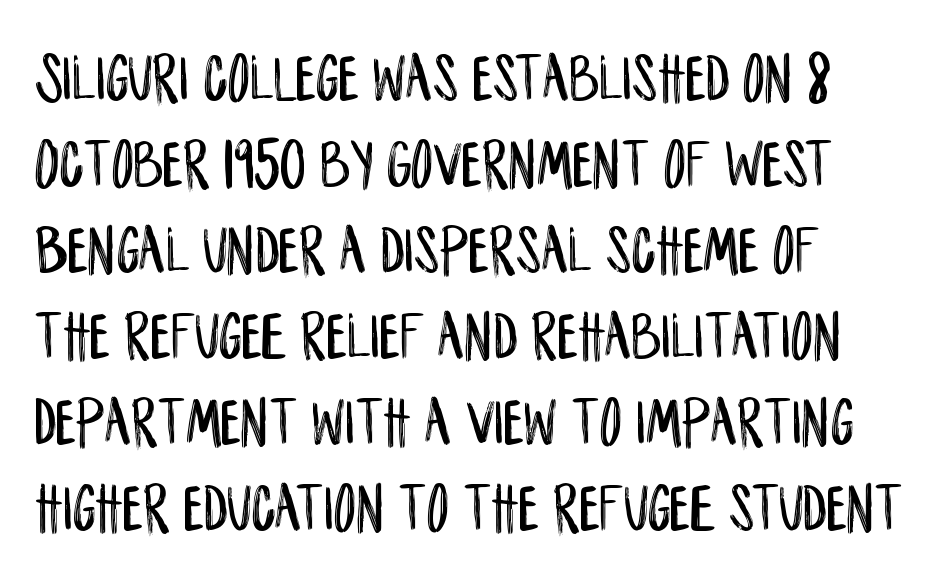
The image shows 70 px condensed sans-serif type, upright; set left-aligned, line spacing 1.23x, normal letter spacing, not underlined; low stroke contrast and a large x-height.
